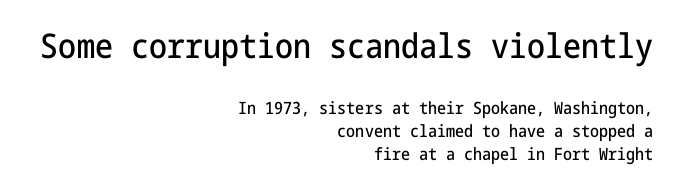
Is the letter spacing exaggerated? No — it looks like the ordinary default. Nope, not italic — everything's standing straight. This rendering features lettering with no underline. Leading: standard. Check where the strokes stop: nothing finishes them off — pure sans. If you drew a ruler down the right edge, every line would touch it.
